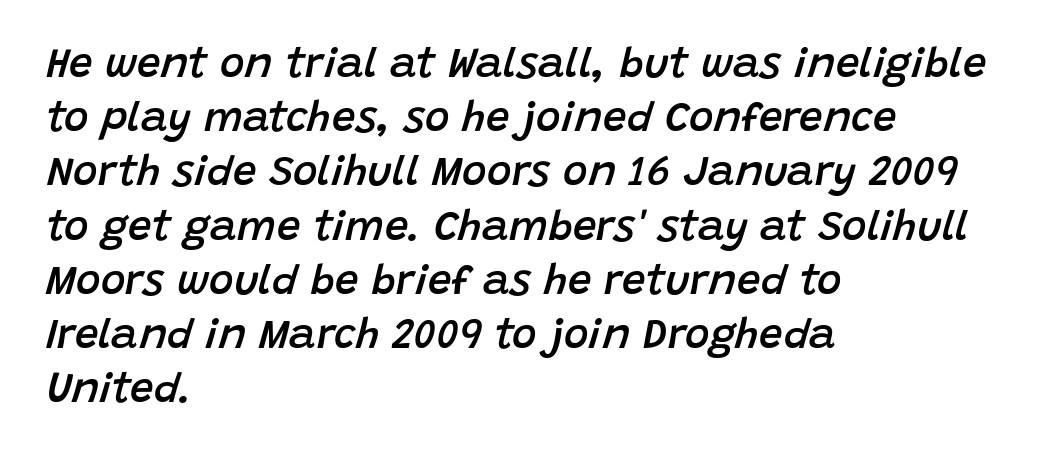
{"italic": "yes", "lean": "right", "slant_degrees": 15, "bold": "semi", "weight": "semibold", "width": "normal", "stroke_contrast": "low", "x_height": "large", "monospaced": "no", "underline": "no", "align": "left", "line_spacing": "normal", "line_spacing_ratio": 1.29, "letter_spacing": "normal", "letter_spacing_em": 0.0, "glyph_px": 42}
